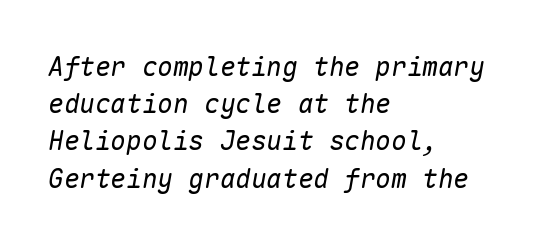
Q: Is the text bold? A: No.
Q: Is the text italic (slanted)? A: Yes, it leans right by about 10 degrees.
Q: Is the text underlined? A: No.
Q: How is the paragraph aligned? A: Left-aligned.
Q: Is the spacing between letters normal or unusually wide? A: Normal.
Q: Is the spacing between lines tight, normal or loose? A: Normal.
